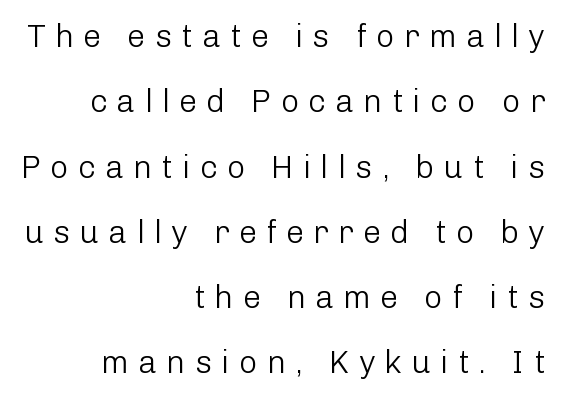
The letters stand upright; this is a roman face. Observe the wide spacing: letters keep a clear distance from each other. If you measured baseline to baseline, you'd find a long distance. These glyphs show unthickened strokes, regular width or finer. The specimen omits any rule beneath the text block's lines. Line ends are locked; line starts wander.
